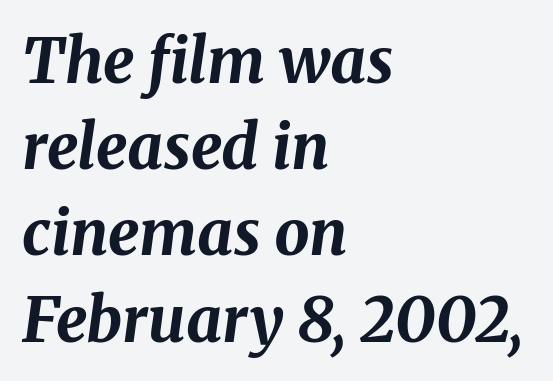
Q: Is the text bold? A: Yes.
Q: Is the text italic (slanted)? A: Yes, it leans right by about 8 degrees.
Q: Is the text underlined? A: No.
Q: How is the paragraph aligned? A: Left-aligned.
Q: Is the spacing between letters normal or unusually wide? A: Normal.
Q: Is the spacing between lines tight, normal or loose? A: Normal.
Q: Width (condensed, normal, or wide)? A: Normal.
Q: Stroke contrast? A: Medium.
Q: x-height? A: Medium.
Q: Monospaced? A: No.
